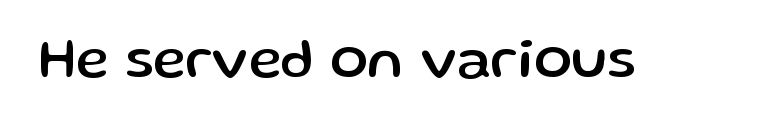
Q: Is the text italic (slanted)? A: No, it is upright.
Q: Is the typeface a serif or a sans-serif typeface? A: Sans-serif.
Q: Is the text underlined? A: No.
Q: Is the spacing between letters normal or unusually wide? A: Normal.
Q: Width (condensed, normal, or wide)? A: Normal.
Q: Stroke contrast? A: Low.
Q: x-height? A: Medium.
Q: Monospaced? A: No.
